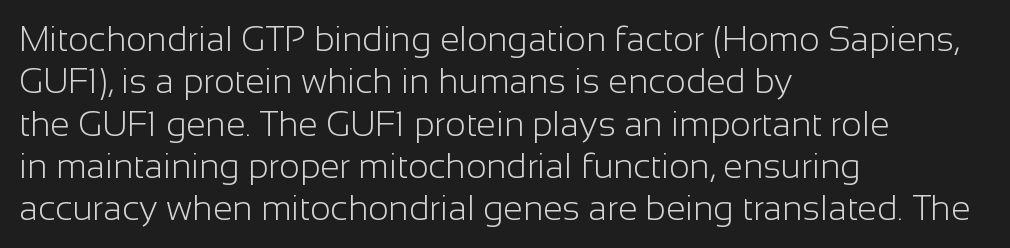
The image shows 35 px light sans-serif type, upright; set left-aligned, line spacing 1.21x, normal letter spacing, not underlined; low stroke contrast and a medium x-height.
